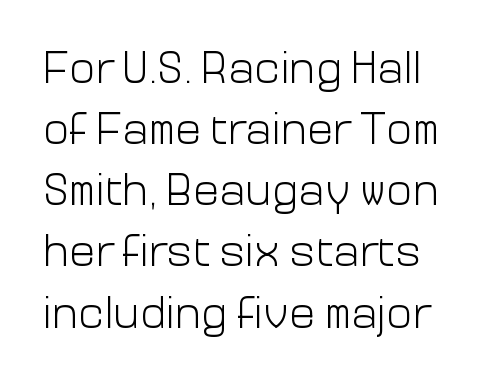
Q: Is the text bold? A: No.
Q: Is the text italic (slanted)? A: No, it is upright.
Q: Is the typeface a serif or a sans-serif typeface? A: Sans-serif.
Q: Is the text underlined? A: No.
Q: Is the spacing between letters normal or unusually wide? A: Normal.
Q: Is the spacing between lines tight, normal or loose? A: Normal.
Q: Width (condensed, normal, or wide)? A: Normal.
Q: Stroke contrast? A: Low.
Q: x-height? A: Medium.
Q: Monospaced? A: No.
